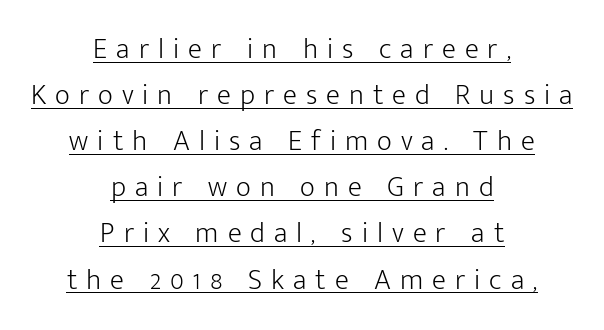
{"serif": "no", "italic": "no", "bold": "no", "weight": "light", "width": "normal", "stroke_contrast": "low", "x_height": "medium", "monospaced": "no", "underline": "yes", "align": "center", "line_spacing": "normal", "line_spacing_ratio": 1.59, "letter_spacing": "wide", "letter_spacing_em": 0.31, "glyph_px": 29}
